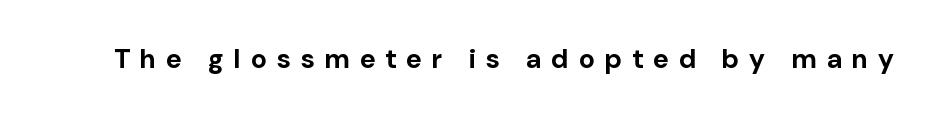
The zone under the glyphs is completely vacant. The letterforms stand isolated, each surrounded by extra space. The font's upright variant was chosen for this text. Chunky letters — that's bold for sure.
